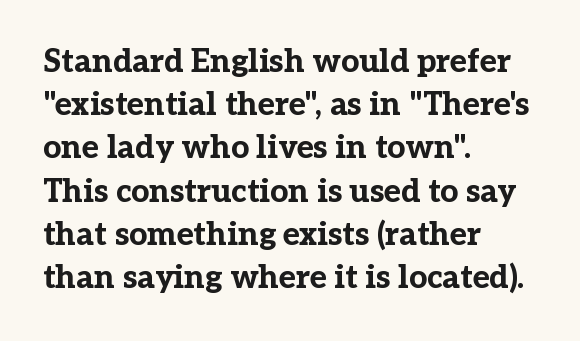
The image shows 32 px bold serif type, upright; set left-aligned, normal line spacing (1.35x), normal letter spacing, not underlined; low stroke contrast and a medium x-height.
